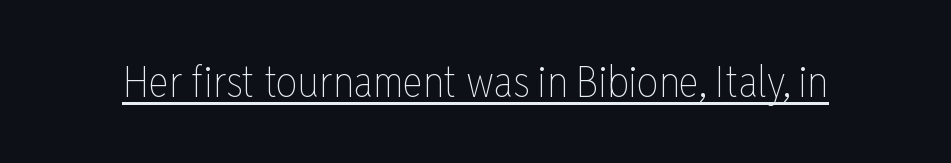
The image shows 43 px thin, condensed type, upright; set normal letter spacing, underlined; low stroke contrast and a medium x-height.
